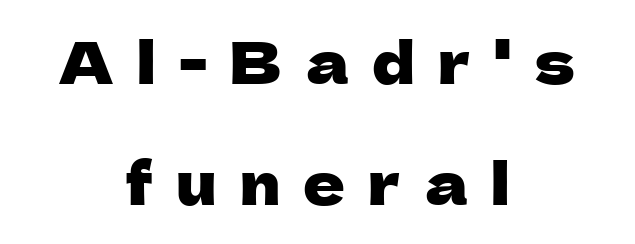
The image shows 58 px sans-serif type, upright; set centered, loose line spacing (2.08x), unusually wide letter spacing (+0.4 em), not underlined; low stroke contrast and a medium x-height.
